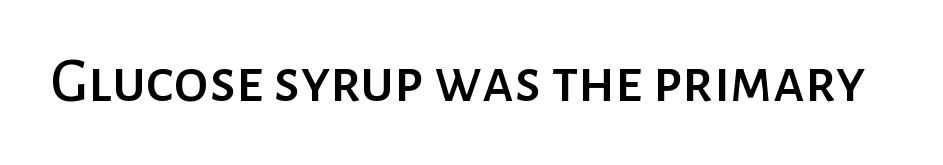
The rendering keeps characters at their native spacing. Style check: upright. The passage shown is typed in a proportional face where columns would drift. The text was rendered using a sans face with plain stroke endings.
